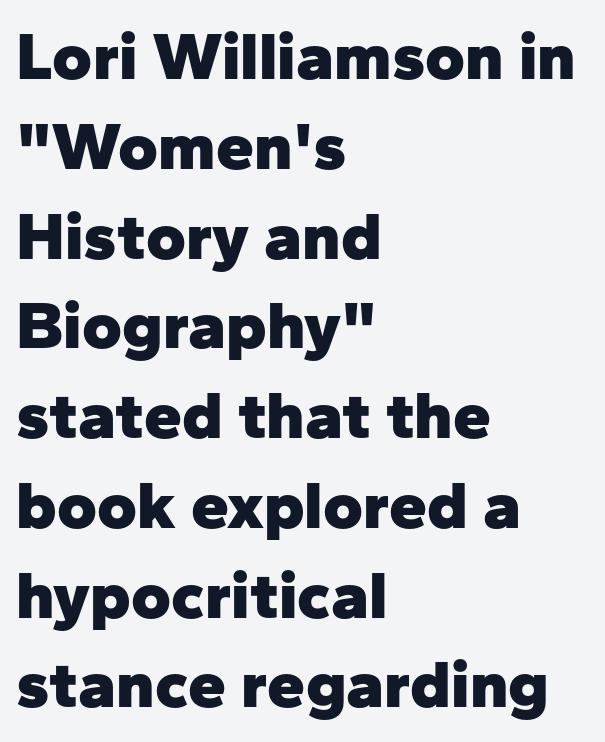
{"serif": "no", "italic": "no", "bold": "yes", "weight": "heavy", "width": "normal", "stroke_contrast": "low", "x_height": "medium", "monospaced": "no", "underline": "no", "align": "left", "line_spacing": "normal", "line_spacing_ratio": 1.32, "letter_spacing": "normal", "letter_spacing_em": 0.0, "glyph_px": 68}
